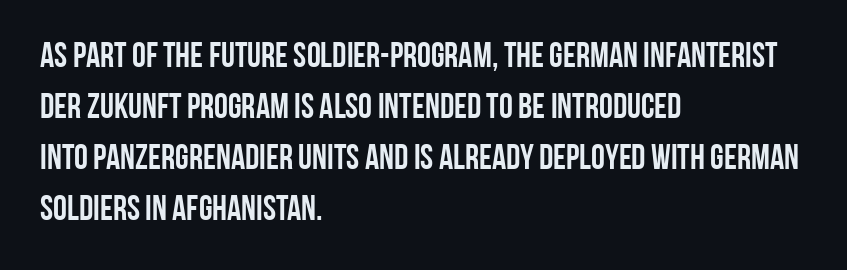
Q: Is the text italic (slanted)? A: No, it is upright.
Q: Is the typeface a serif or a sans-serif typeface? A: Sans-serif.
Q: Is the text underlined? A: No.
Q: How is the paragraph aligned? A: Left-aligned.
Q: Is the spacing between letters normal or unusually wide? A: Normal.
Q: Is the spacing between lines tight, normal or loose? A: Normal.
Q: Width (condensed, normal, or wide)? A: Condensed.
Q: Stroke contrast? A: Low.
Q: x-height? A: Large.
Q: Monospaced? A: No.
